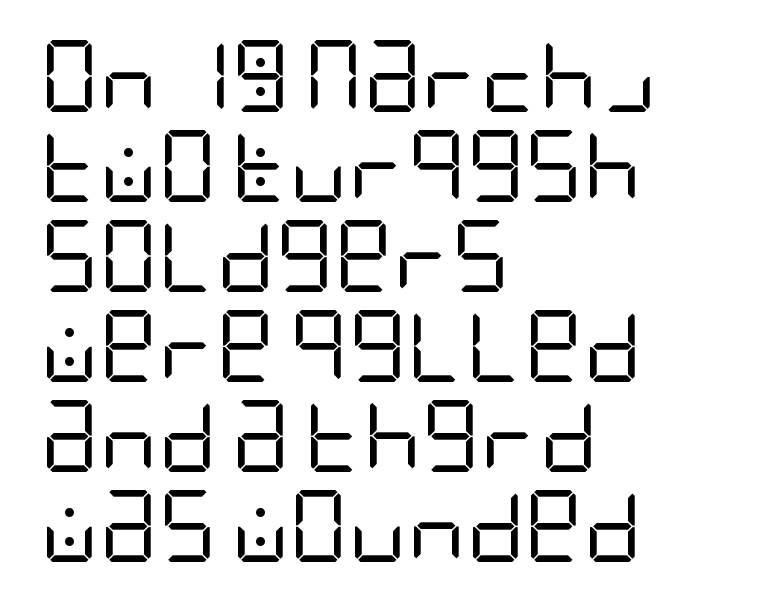
{"serif": "no", "italic": "no", "bold": "no", "weight": "regular", "width": "condensed", "stroke_contrast": "low", "x_height": "large", "underline": "no", "align": "left", "line_spacing": "normal", "line_spacing_ratio": 1.25, "letter_spacing": "normal", "letter_spacing_em": 0.0, "glyph_px": 72}
